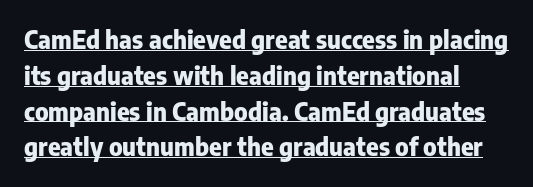
This rendering uses left alignment, leaving the right contour irregular. Thick stems and heavy bowls — unmistakably bold. The leading is moderate, giving the passage an even texture. Posture: straight, roman, zero tilt.
